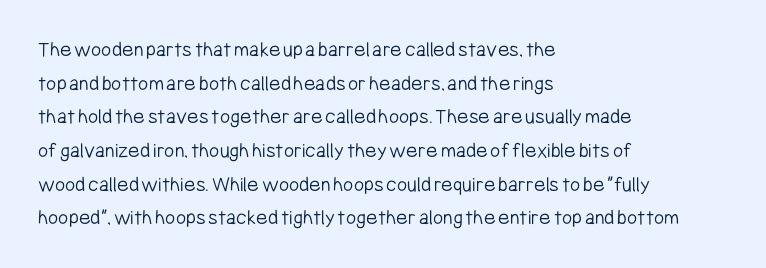
{"italic": "no", "bold": "no", "underline": "no", "align": "left", "line_spacing": "normal", "line_spacing_ratio": 1.53, "letter_spacing": "normal", "letter_spacing_em": 0.0, "glyph_px": 22}
